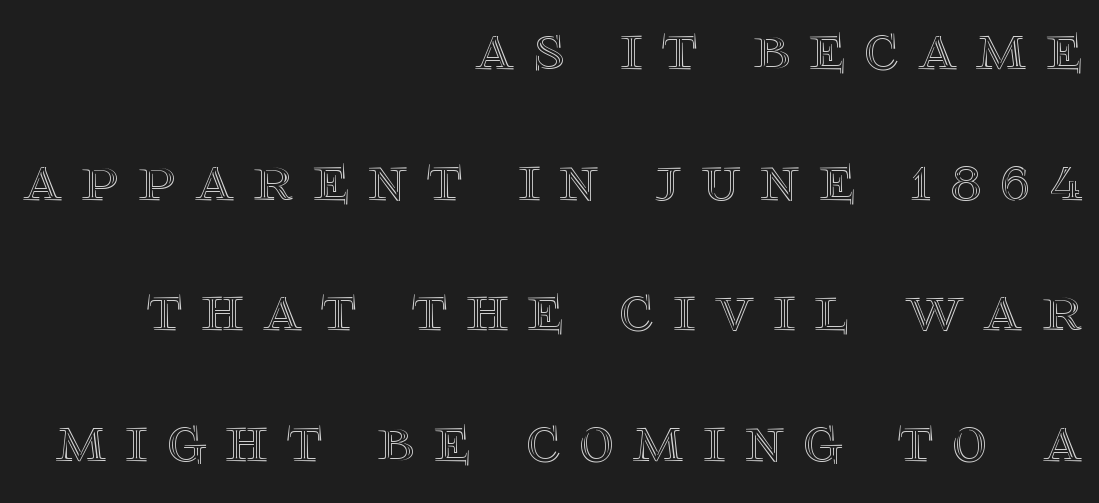
{"italic": "no", "width": "normal", "x_height": "large", "monospaced": "no", "underline": "no", "align": "right", "line_spacing": "loose", "line_spacing_ratio": 1.92, "letter_spacing": "wide", "letter_spacing_em": 0.28, "glyph_px": 68}
